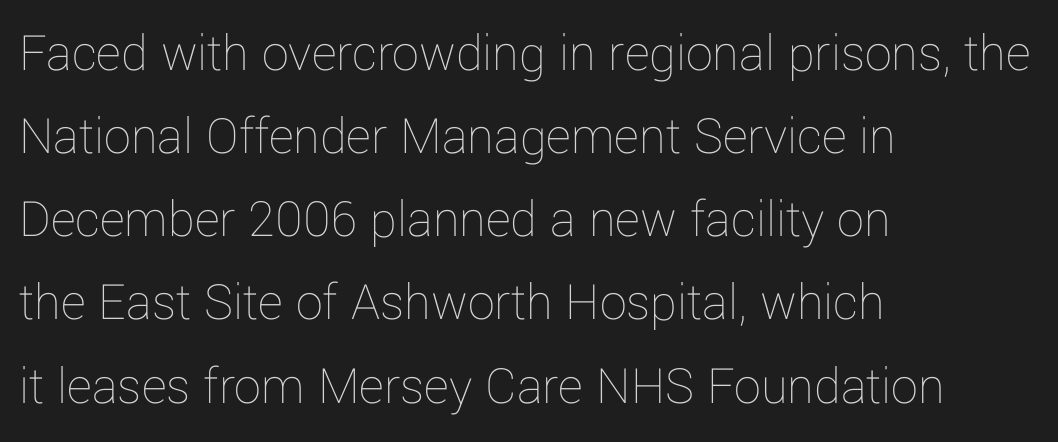
If you drew a ruler down the left edge, every line would touch it. Underlining? Definitely not there. Each stroke keeps to a modest, everyday thickness or less. Students, observe: this is what conventionally led text looks like. Each word holds together tightly as a unit, with standard inter-letter gaps. Ordinary non-slanted type is in use.
